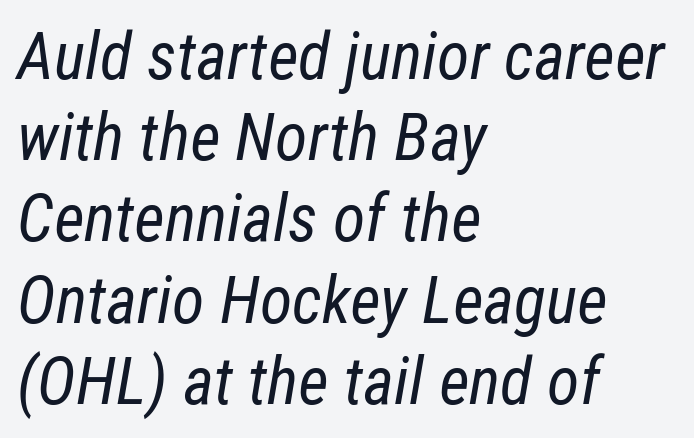
{"italic": "yes", "lean": "right", "slant_degrees": 12, "bold": "no", "weight": "regular", "width": "condensed", "stroke_contrast": "low", "x_height": "medium", "monospaced": "no", "underline": "no", "align": "left", "line_spacing_ratio": 1.23, "letter_spacing": "normal", "letter_spacing_em": 0.0, "glyph_px": 66}
